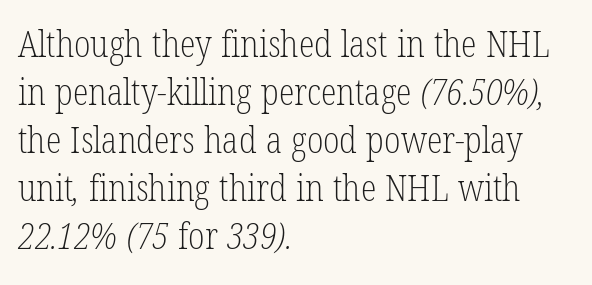
The letters look calm and open, with moderate or lighter stems. You can tell from the footed stems that serif type was used. You could call the tracking neutral — neither tight nor loose. This rendering uses left alignment, leaving the right contour irregular.
